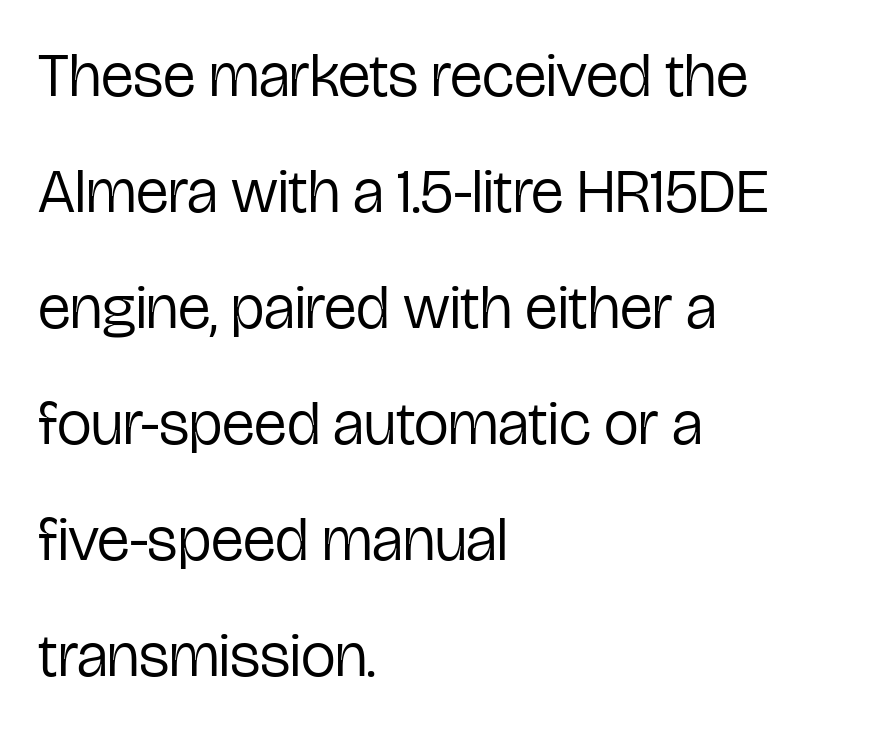
Q: Is the text bold? A: No.
Q: Is the text italic (slanted)? A: No, it is upright.
Q: Is the typeface a serif or a sans-serif typeface? A: Sans-serif.
Q: Is the text underlined? A: No.
Q: How is the paragraph aligned? A: Left-aligned.
Q: Is the spacing between letters normal or unusually wide? A: Normal.
Q: Width (condensed, normal, or wide)? A: Condensed.
Q: Stroke contrast? A: Low.
Q: x-height? A: Medium.
Q: Monospaced? A: No.
